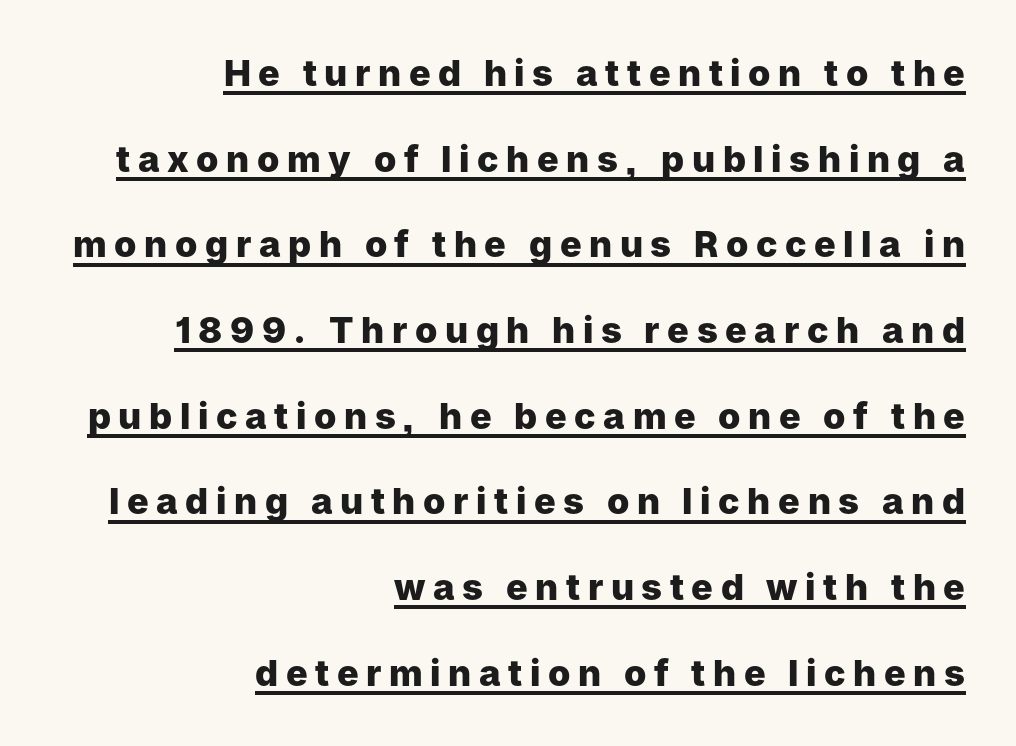
Q: Is the text bold? A: Yes.
Q: Is the text italic (slanted)? A: No, it is upright.
Q: Is the typeface a serif or a sans-serif typeface? A: Sans-serif.
Q: Is the text underlined? A: Yes.
Q: How is the paragraph aligned? A: Right-aligned.
Q: Is the spacing between letters normal or unusually wide? A: Unusually wide.
Q: Is the spacing between lines tight, normal or loose? A: Loose.
Q: Width (condensed, normal, or wide)? A: Normal.
Q: Stroke contrast? A: Low.
Q: x-height? A: Medium.
Q: Monospaced? A: No.
